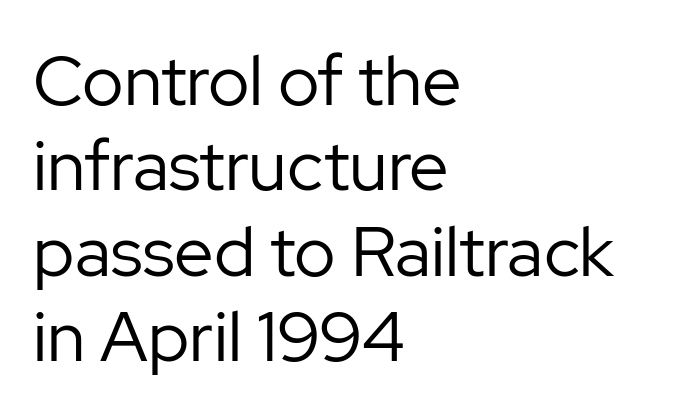
{"serif": "no", "italic": "no", "bold": "no", "weight": "regular", "width": "normal", "stroke_contrast": "low", "x_height": "medium", "monospaced": "no", "underline": "no", "align": "left", "line_spacing_ratio": 1.22, "letter_spacing": "normal", "letter_spacing_em": 0.0, "glyph_px": 70}
